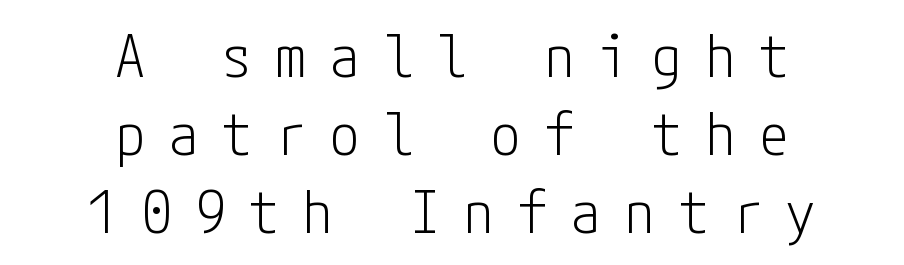
{"serif": "no", "italic": "no", "bold": "no", "weight": "light", "width": "condensed", "stroke_contrast": "low", "x_height": "medium", "underline": "no", "align": "center", "line_spacing": "normal", "line_spacing_ratio": 1.32, "letter_spacing": "wide", "letter_spacing_em": 0.41, "glyph_px": 59}
